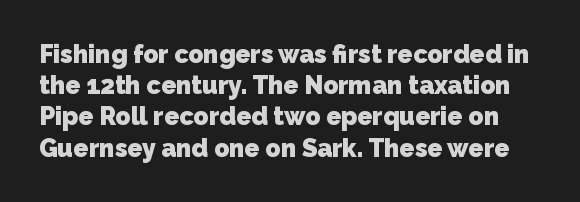
{"bold": "yes", "underline": "no", "line_spacing": "normal", "line_spacing_ratio": 1.25, "letter_spacing": "normal", "letter_spacing_em": 0.0, "glyph_px": 25}
